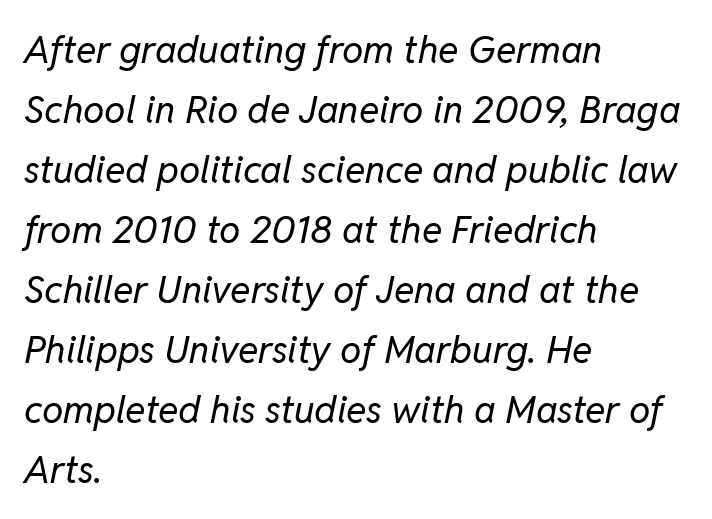
Q: Is the text bold? A: No.
Q: Is the text italic (slanted)? A: Yes, it leans right by about 11 degrees.
Q: Is the text underlined? A: No.
Q: How is the paragraph aligned? A: Left-aligned.
Q: Is the spacing between letters normal or unusually wide? A: Normal.
Q: Is the spacing between lines tight, normal or loose? A: Normal.
Q: Width (condensed, normal, or wide)? A: Normal.
Q: Stroke contrast? A: Low.
Q: x-height? A: Medium.
Q: Monospaced? A: No.
